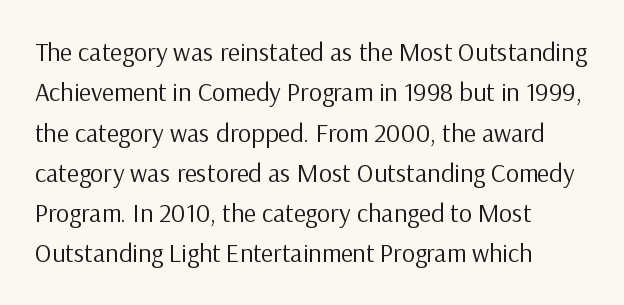
Q: Is the text bold? A: No.
Q: Is the text italic (slanted)? A: No, it is upright.
Q: Is the text underlined? A: No.
Q: How is the paragraph aligned? A: Left-aligned.
Q: Is the spacing between letters normal or unusually wide? A: Normal.
Q: Is the spacing between lines tight, normal or loose? A: Normal.
